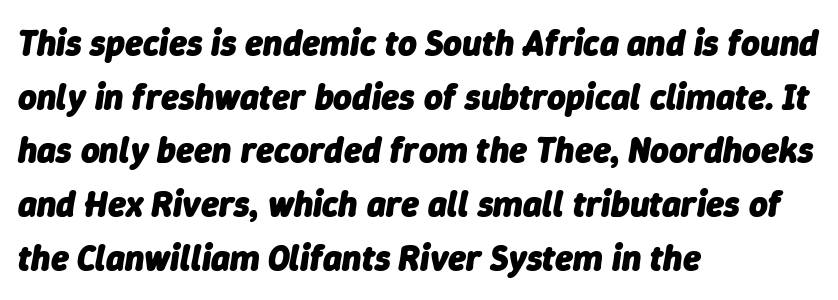
{"italic": "yes", "lean": "right", "slant_degrees": 9, "bold": "yes", "weight": "heavy", "width": "normal", "stroke_contrast": "low", "x_height": "medium", "monospaced": "no", "underline": "no", "align": "left", "line_spacing": "normal", "line_spacing_ratio": 1.49, "letter_spacing": "normal", "letter_spacing_em": 0.0, "glyph_px": 36}
